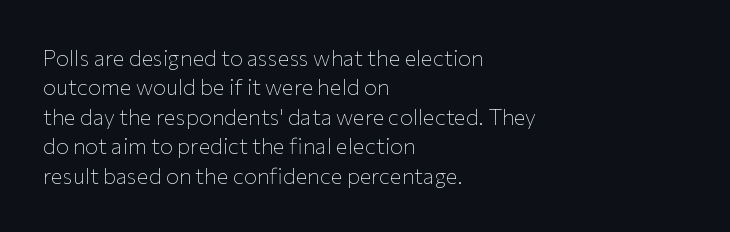
Q: Is the text bold? A: No.
Q: Is the text italic (slanted)? A: No, it is upright.
Q: Is the text underlined? A: No.
Q: How is the paragraph aligned? A: Left-aligned.
Q: Is the spacing between letters normal or unusually wide? A: Normal.
Q: Is the spacing between lines tight, normal or loose? A: Normal.
